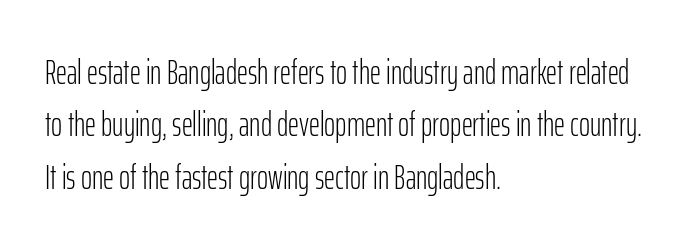
The font family rendered here belongs to the sans-serif group. Quick note: underline off. Regular leading. The face looks like a standard text weight, possibly lighter. Ascenders rise straight up at ninety degrees. Line beginnings align vertically; line endings do not.
